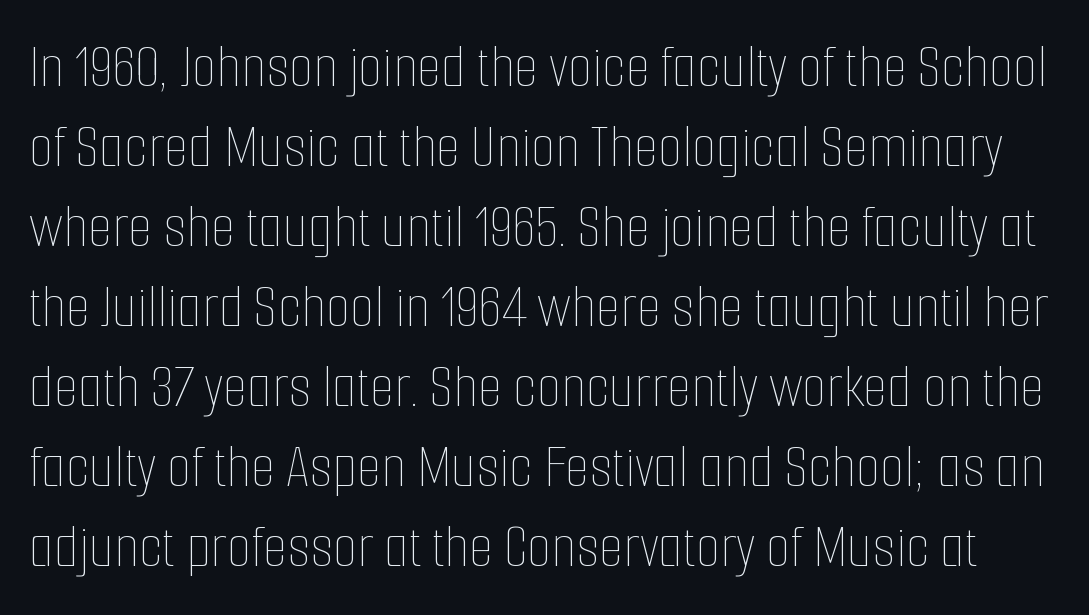
Stem width sits at or under what a default text font uses. What's the leading like? Ordinary, nothing unusual. The letters advance in unequal steps, a hallmark of proportional type. The typography opts for an upright posture over an oblique one. How are the letters spaced? Ordinarily, with no added tracking.
